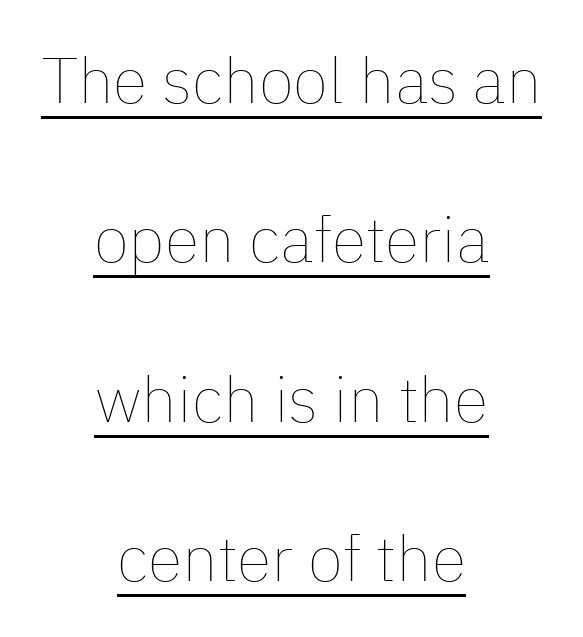
{"italic": "no", "bold": "no", "weight": "thin", "width": "normal", "stroke_contrast": "low", "x_height": "medium", "monospaced": "no", "underline": "yes", "align": "center", "line_spacing": "loose", "line_spacing_ratio": 2.49, "letter_spacing": "normal", "letter_spacing_em": 0.0, "glyph_px": 64}
